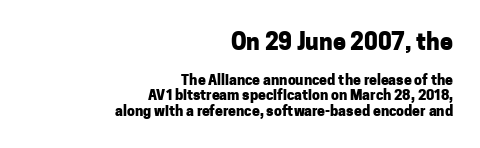
The earlier block is typeset at a bigger size than the later block. Each row of text sits above clean, open space. What stands out about the letter spacing? Nothing — it is the standard amount. Does the lettering tilt? It doesn't — this is upright.
